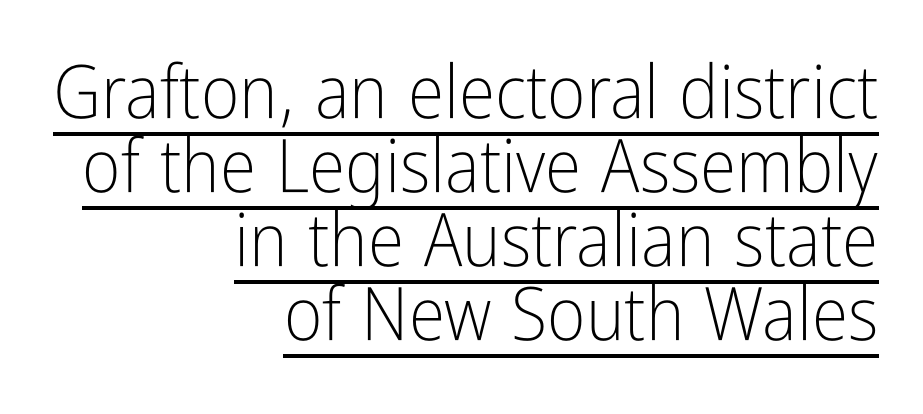
Q: Is the text bold? A: No.
Q: Is the text italic (slanted)? A: No, it is upright.
Q: Is the typeface a serif or a sans-serif typeface? A: Sans-serif.
Q: Is the text underlined? A: Yes.
Q: How is the paragraph aligned? A: Right-aligned.
Q: Is the spacing between letters normal or unusually wide? A: Normal.
Q: Is the spacing between lines tight, normal or loose? A: Tight.
Q: Width (condensed, normal, or wide)? A: Condensed.
Q: Stroke contrast? A: Low.
Q: x-height? A: Medium.
Q: Monospaced? A: No.
